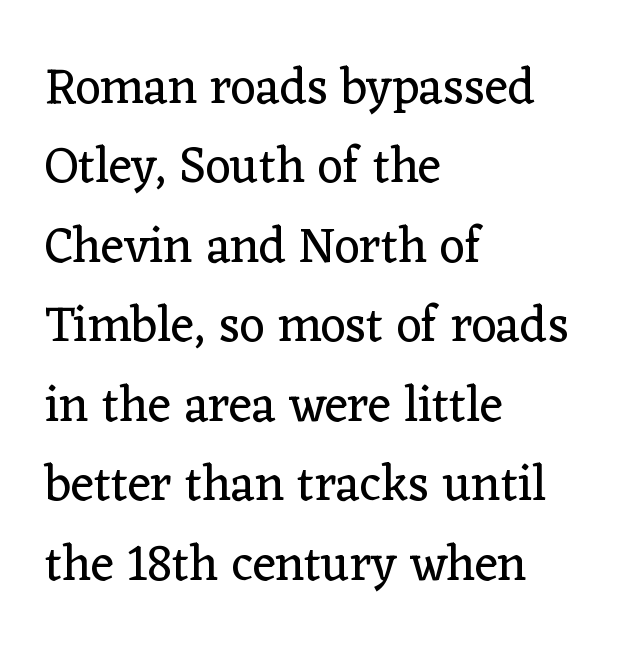
{"serif": "yes", "italic": "no", "bold": "no", "weight": "regular", "width": "normal", "stroke_contrast": "low", "x_height": "medium", "monospaced": "no", "underline": "no", "align": "left", "line_spacing": "normal", "line_spacing_ratio": 1.59, "letter_spacing": "normal", "letter_spacing_em": 0.0, "glyph_px": 50}
